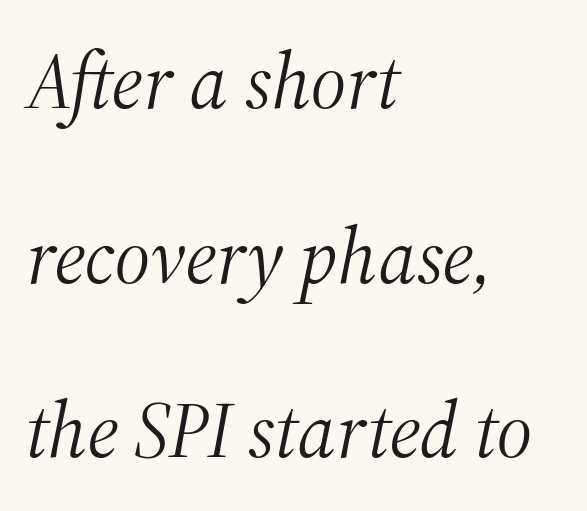
The image shows 79 px light serif type, italic (leaning right); set left-aligned, loose line spacing (2.21x), normal letter spacing, not underlined; medium stroke contrast and a medium x-height.
